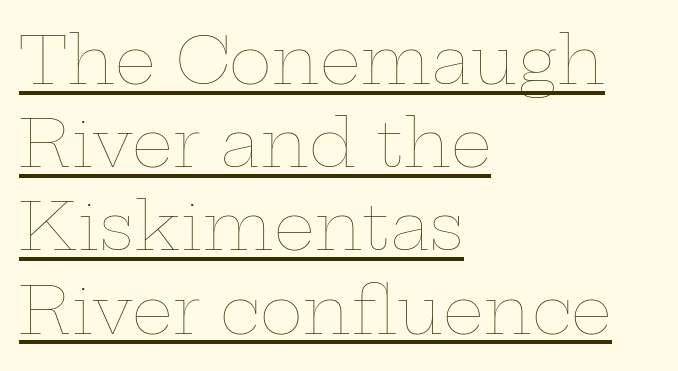
{"italic": "no", "bold": "no", "weight": "thin", "width": "wide", "stroke_contrast": "low", "x_height": "medium", "monospaced": "no", "underline": "yes", "align": "left", "line_spacing": "normal", "line_spacing_ratio": 1.28, "letter_spacing": "normal", "letter_spacing_em": 0.0, "glyph_px": 65}
